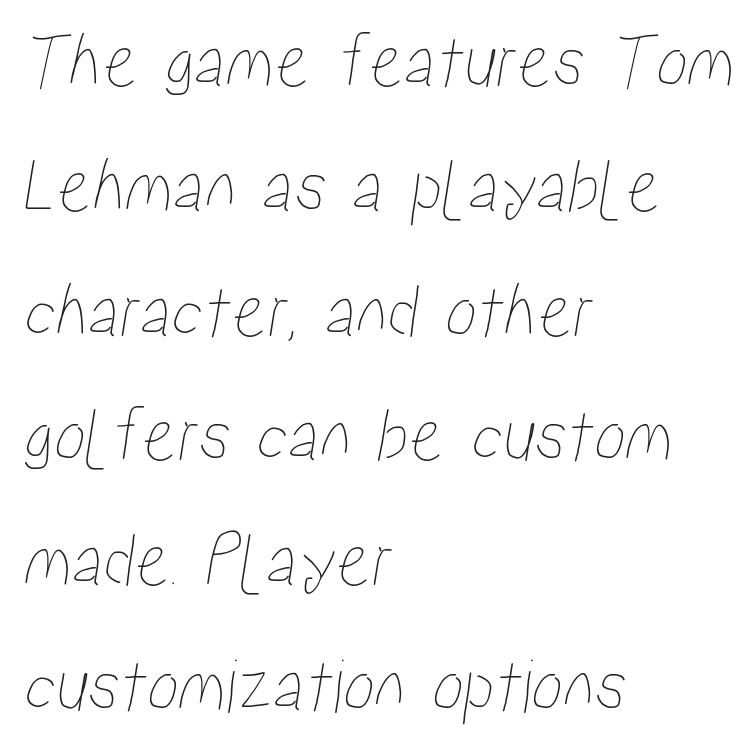
The image shows 79 px condensed type; set left-aligned, normal line spacing (1.58x), normal letter spacing, not underlined; low stroke contrast and a medium x-height.
